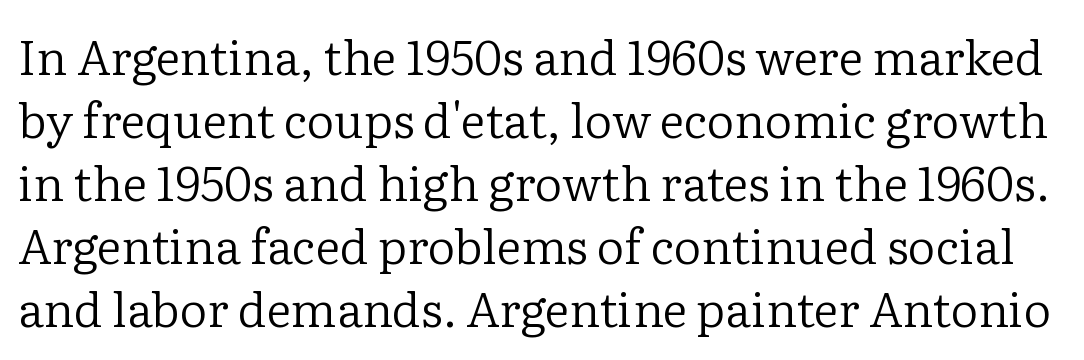
The image shows 48 px regular-weight serif type, upright; set normal line spacing (1.31x), normal letter spacing, not underlined; low stroke contrast and a medium x-height.
